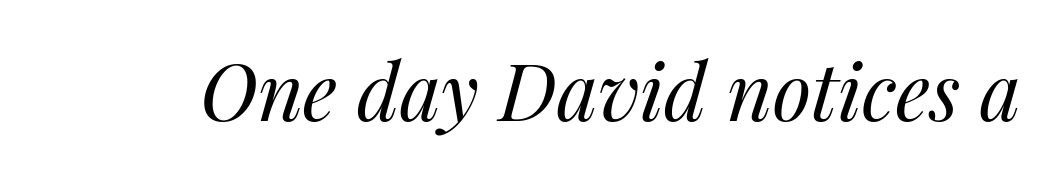
The image shows 79 px regular-weight type, italic (leaning right); set normal letter spacing, not underlined; medium stroke contrast and a medium x-height.
